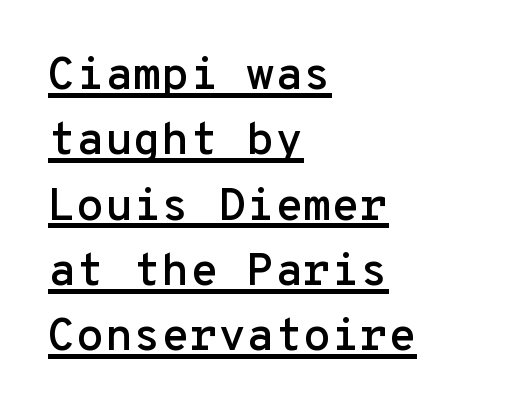
The image shows 46 px sans-serif type, upright, monospaced; set left-aligned, normal line spacing (1.42x), normal letter spacing, underlined; low stroke contrast and a medium x-height.
